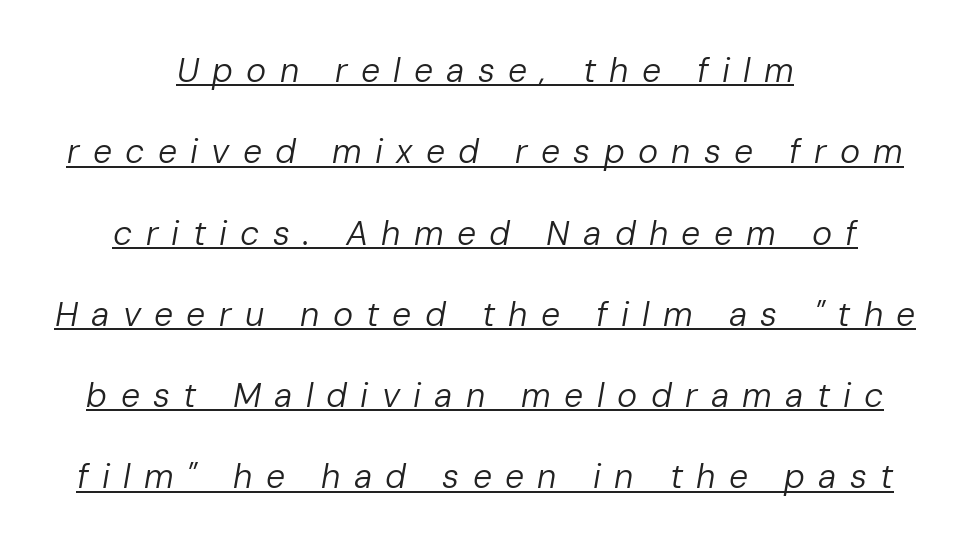
The image shows 34 px regular-weight type, italic (leaning right); set centered, loose line spacing (2.39x), unusually wide letter spacing (+0.39 em), underlined; low stroke contrast and a medium x-height.
